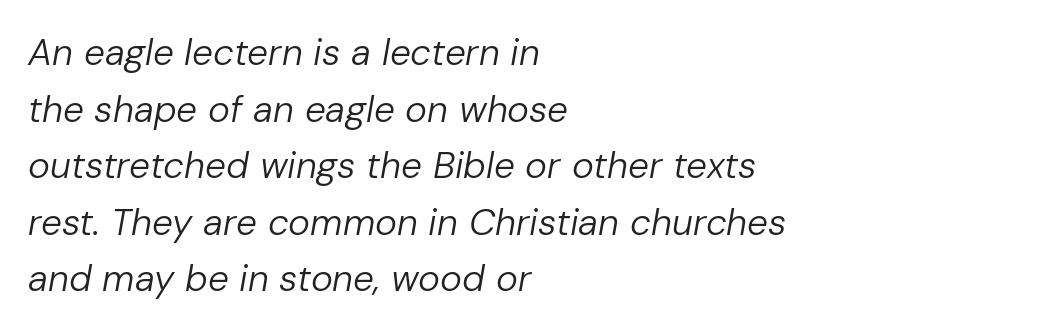
{"italic": "yes", "lean": "right", "slant_degrees": 10, "bold": "no", "weight": "regular", "width": "normal", "stroke_contrast": "low", "x_height": "medium", "monospaced": "no", "underline": "no", "align": "left", "line_spacing": "normal", "line_spacing_ratio": 1.53, "letter_spacing": "normal", "letter_spacing_em": 0.0, "glyph_px": 37}
